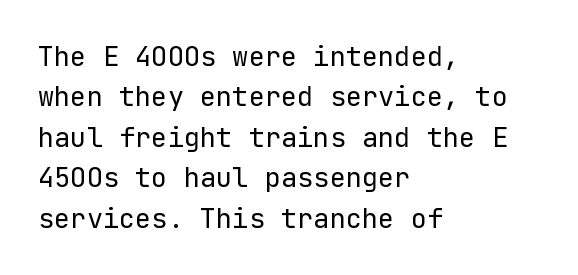
{"italic": "no", "bold": "no", "underline": "no", "align": "left", "line_spacing": "normal", "line_spacing_ratio": 1.5, "letter_spacing": "normal", "letter_spacing_em": 0.0, "glyph_px": 27}
